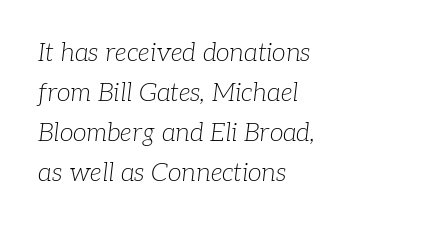
No extra tracking has been applied to these lines. Compared with a typical body face, this is equally light or lighter still. The text carries the slant typical of an italic or oblique font. Line starts are locked; line ends wander. The space directly below the letters is spotless.
